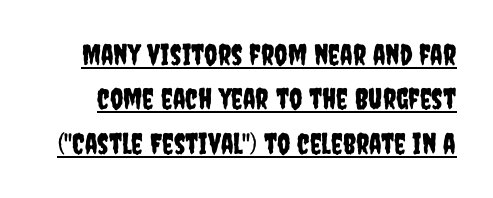
{"serif": "no", "italic": "no", "width": "condensed", "stroke_contrast": "low", "x_height": "large", "monospaced": "no", "underline": "yes", "line_spacing": "normal", "line_spacing_ratio": 1.53, "letter_spacing": "normal", "letter_spacing_em": 0.0, "glyph_px": 29}
